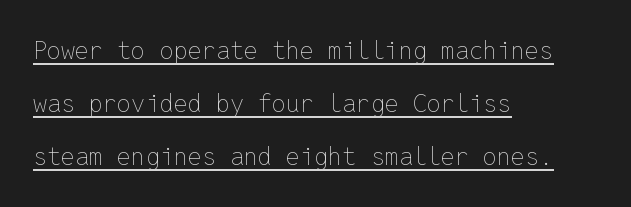
{"italic": "no", "bold": "no", "underline": "yes", "align": "left", "line_spacing": "loose", "line_spacing_ratio": 2.13, "letter_spacing": "normal", "letter_spacing_em": 0.0, "glyph_px": 25}
